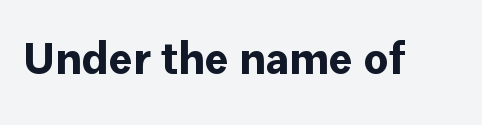
{"serif": "no", "italic": "no", "bold": "yes", "weight": "bold", "width": "normal", "stroke_contrast": "low", "x_height": "medium", "monospaced": "no", "underline": "no", "letter_spacing": "normal", "letter_spacing_em": 0.0, "glyph_px": 45}
